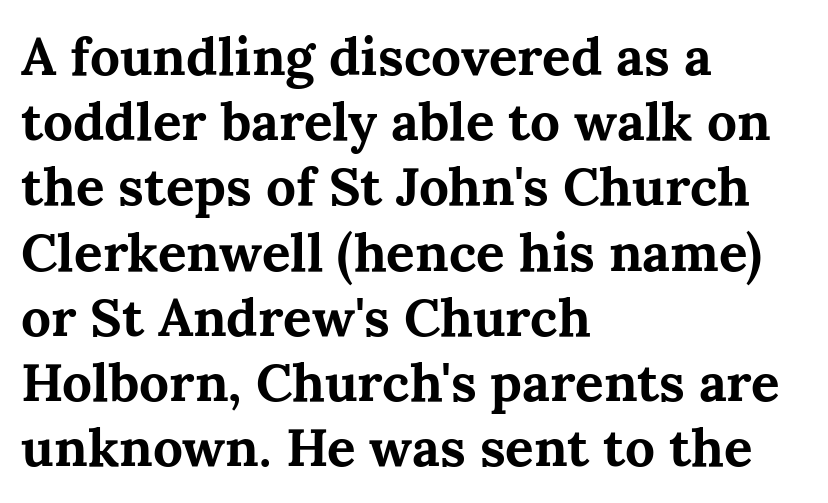
{"serif": "yes", "italic": "no", "bold": "yes", "weight": "bold", "width": "normal", "stroke_contrast": "medium", "x_height": "medium", "monospaced": "no", "underline": "no", "align": "left", "line_spacing_ratio": 1.23, "letter_spacing": "normal", "letter_spacing_em": 0.0, "glyph_px": 53}
